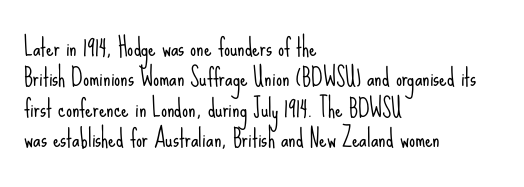
{"italic": "no", "bold": "no", "underline": "no", "align": "left", "line_spacing": "normal", "line_spacing_ratio": 1.27, "letter_spacing": "normal", "letter_spacing_em": 0.0, "glyph_px": 24}
